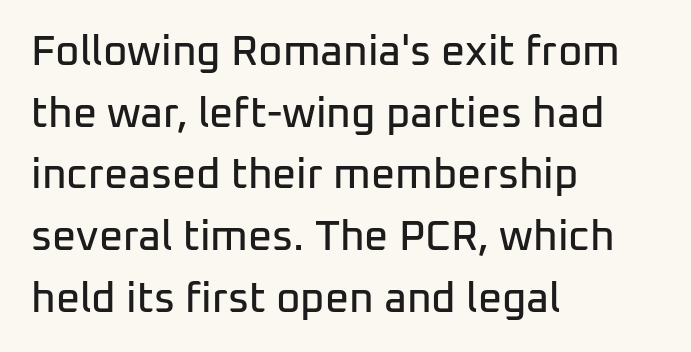
The image shows 42 px sans-serif type, upright; set left-aligned, normal line spacing (1.47x), normal letter spacing, not underlined; low stroke contrast and a medium x-height.
